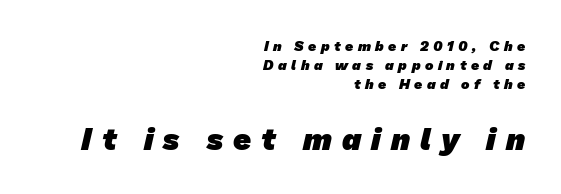
You could only call the tracking loose — the letters float apart. Does the type have serifs? No, each stem ends abruptly. The characters look thick and weighty, a clear bold. The space between consecutive lines is moderate. Character widths vary here, with narrow letters taking less room than wide ones.
